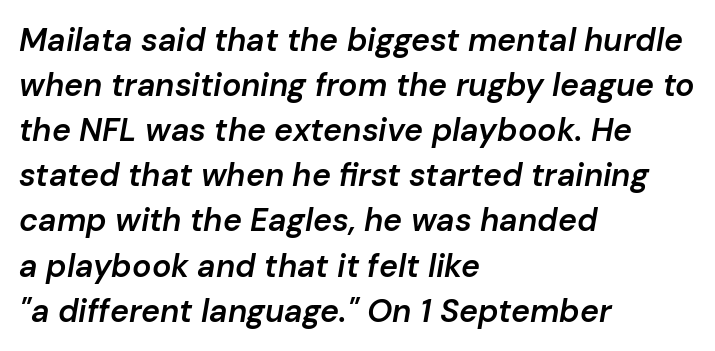
{"italic": "yes", "lean": "right", "slant_degrees": 10, "bold": "semi", "weight": "semibold", "width": "normal", "stroke_contrast": "low", "x_height": "medium", "monospaced": "no", "underline": "no", "align": "left", "line_spacing": "normal", "line_spacing_ratio": 1.41, "letter_spacing": "normal", "letter_spacing_em": 0.0, "glyph_px": 32}
